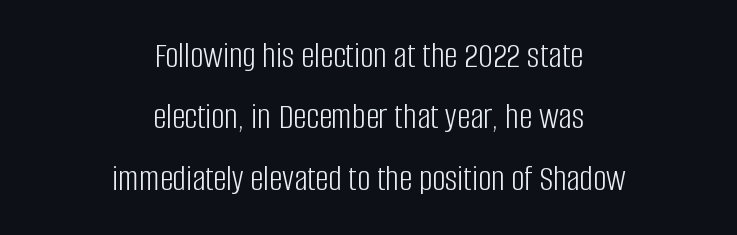
Teacher's note: observe the equal gaps on both sides — that is centered alignment. The rendering uses natural spacing where letterforms have individual widths. Plain, unruled lines of type. This block has exactly the height ordinary leading produces. The rendering shows plain stroke endings on the letterforms — a sans-serif design. Words appear dense and cohesive because spacing is normal.
